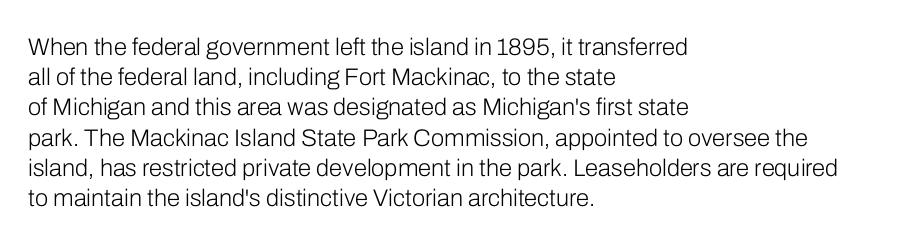
The weight would be labelled regular, book, light, or lighter still. Every stem runs plumb, perpendicular to the baseline. Descender tails drop into unmarked territory. One glance says typical: line gaps are just what's usual.
